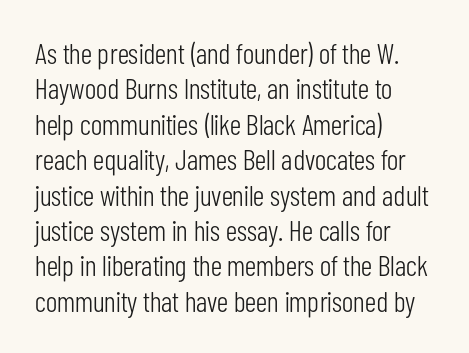
{"serif": "no", "italic": "no", "bold": "no", "weight": "light", "width": "condensed", "stroke_contrast": "low", "x_height": "medium", "monospaced": "no", "underline": "no", "align": "left", "line_spacing_ratio": 1.22, "letter_spacing": "normal", "letter_spacing_em": 0.0, "glyph_px": 29}
